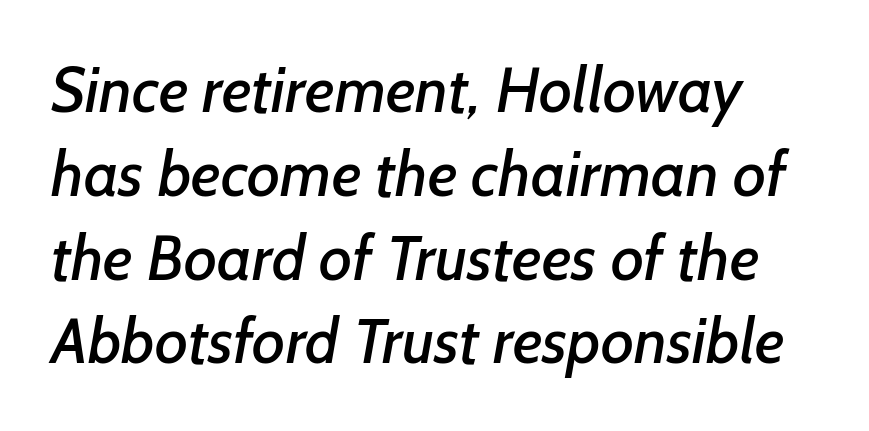
The image shows 63 px sans-serif type; set normal line spacing (1.33x), normal letter spacing, not underlined; low stroke contrast and a medium x-height.
